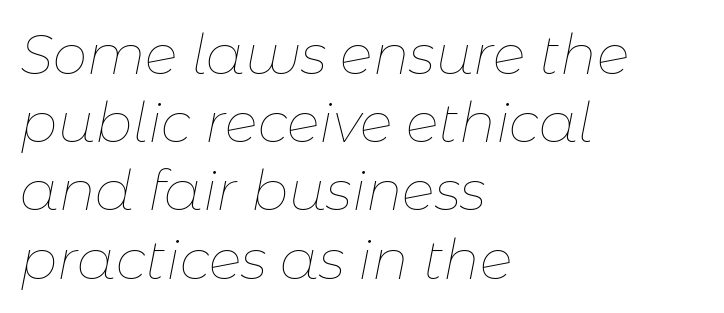
{"italic": "yes", "lean": "right", "slant_degrees": 11, "bold": "no", "weight": "thin", "width": "normal", "stroke_contrast": "low", "x_height": "medium", "monospaced": "no", "underline": "no", "align": "left", "line_spacing_ratio": 1.24, "letter_spacing": "normal", "letter_spacing_em": 0.0, "glyph_px": 55}
